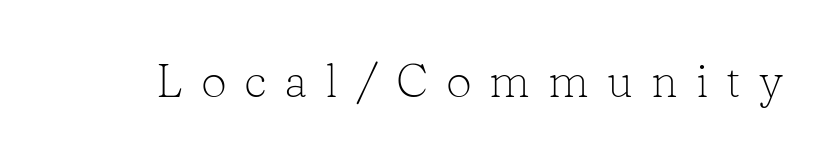
Clear beneath every line of the passage. Stroke terminals: seriffed. This is not heavy type; no bold has been used. Display-style spreading of the glyphs; the letterfit is very open.
